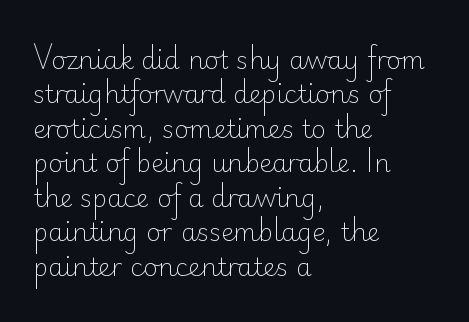
{"italic": "no", "bold": "no", "underline": "no", "align": "left", "line_spacing": "normal", "line_spacing_ratio": 1.38, "letter_spacing": "normal", "letter_spacing_em": 0.0, "glyph_px": 25}
